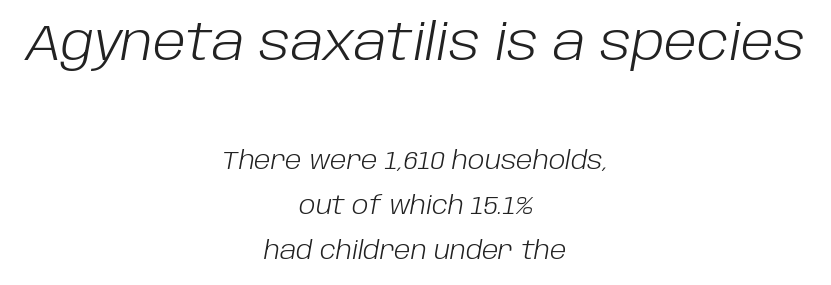
Q: Is the text bold? A: No.
Q: Is the text italic (slanted)? A: Yes, it leans right by about 10 degrees.
Q: Is the text underlined? A: No.
Q: How is the paragraph aligned? A: Centered.
Q: Is the spacing between letters normal or unusually wide? A: Normal.
Q: Which block of text is set in a larger size, the first (top) or the second (bottom)? A: The first (top) one.
Q: Width (condensed, normal, or wide)? A: Normal.
Q: Stroke contrast? A: Low.
Q: x-height? A: Large.
Q: Monospaced? A: No.
